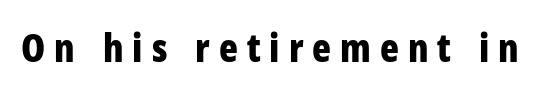
Q: Is the text bold? A: Yes.
Q: Is the text italic (slanted)? A: No, it is upright.
Q: Is the typeface a serif or a sans-serif typeface? A: Sans-serif.
Q: Is the text underlined? A: No.
Q: Is the spacing between letters normal or unusually wide? A: Unusually wide.
Q: Width (condensed, normal, or wide)? A: Condensed.
Q: Stroke contrast? A: Low.
Q: x-height? A: Medium.
Q: Monospaced? A: No.
